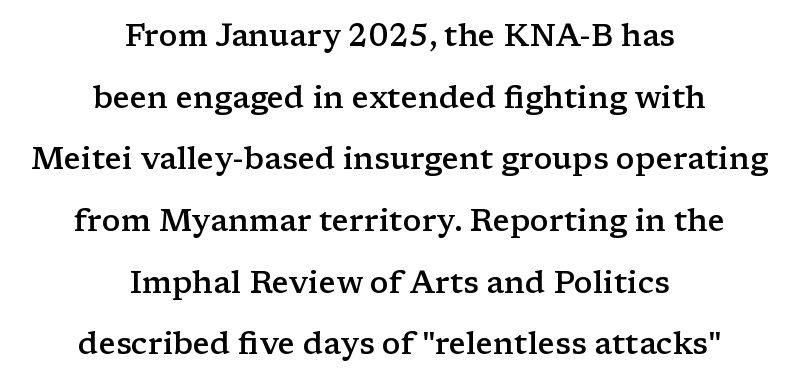
The text block is weighted toward neither margin, spreading evenly from the middle. These lines are rendered in a variable-pitch font. Every letter is mildly thick-stroked: semibold rather than bold. Letterform terminals end in serifs throughout the passage. Descenders hang freely into open space. Vertically, the passage feels expansive, rows floating well apart.
